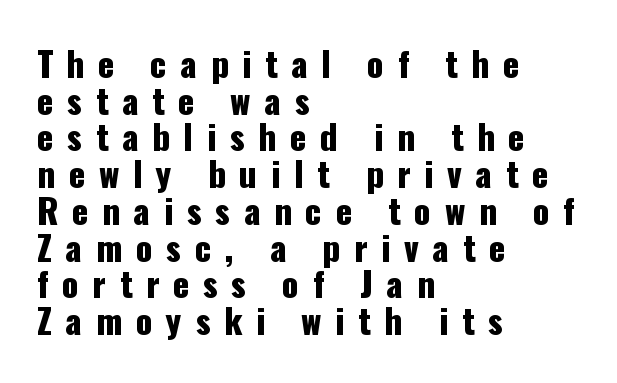
The image shows 34 px condensed sans-serif type, upright; set left-aligned, tight line spacing (1.08x), unusually wide letter spacing (+0.4 em), not underlined; low stroke contrast and a medium x-height.
